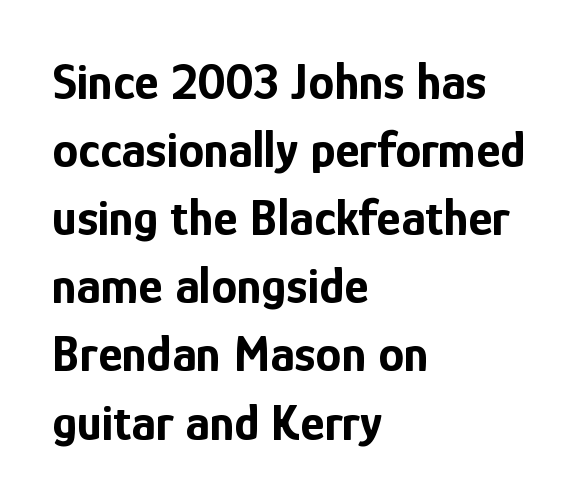
What's the leading like? Ordinary, nothing unusual. In terms of letterspacing, this is plain default setting. Is the block centered? No — it sits flush against the left margin. These lines are rendered in a variable-pitch font.
